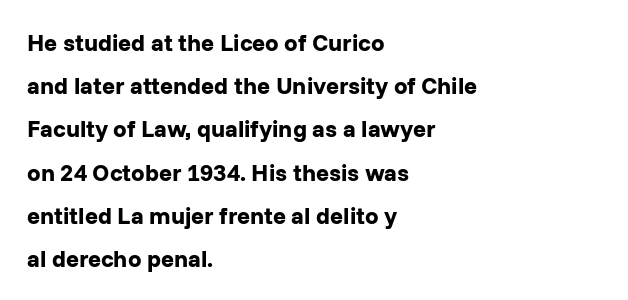
{"italic": "no", "bold": "yes", "underline": "no", "align": "left", "line_spacing_ratio": 1.8, "letter_spacing": "normal", "letter_spacing_em": 0.0, "glyph_px": 24}
